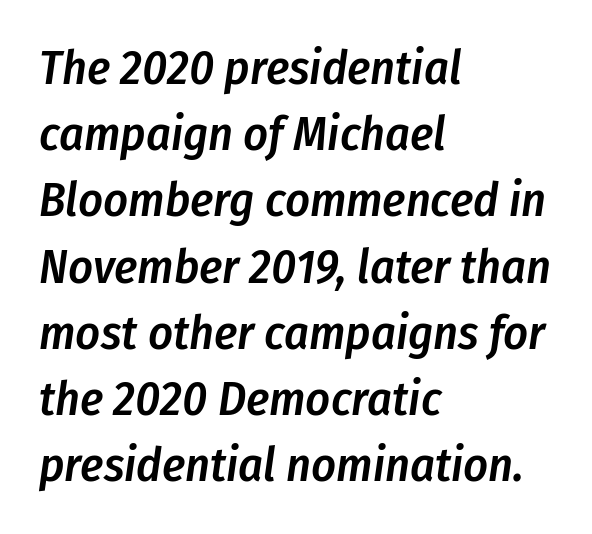
A bare baseline throughout the passage. This is the in-between weight designers call semibold or demi. Default kerning and tracking; the words read as compact shapes. Normally led — the rows are evenly, conventionally spaced.
